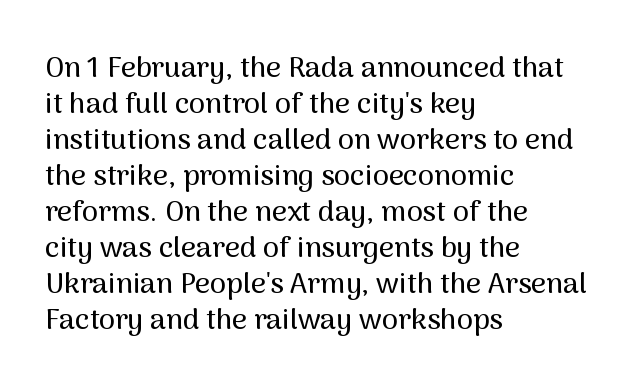
{"serif": "no", "italic": "no", "width": "normal", "stroke_contrast": "medium", "x_height": "medium", "monospaced": "no", "underline": "no", "align": "left", "line_spacing_ratio": 1.24, "letter_spacing": "normal", "letter_spacing_em": 0.0, "glyph_px": 29}
